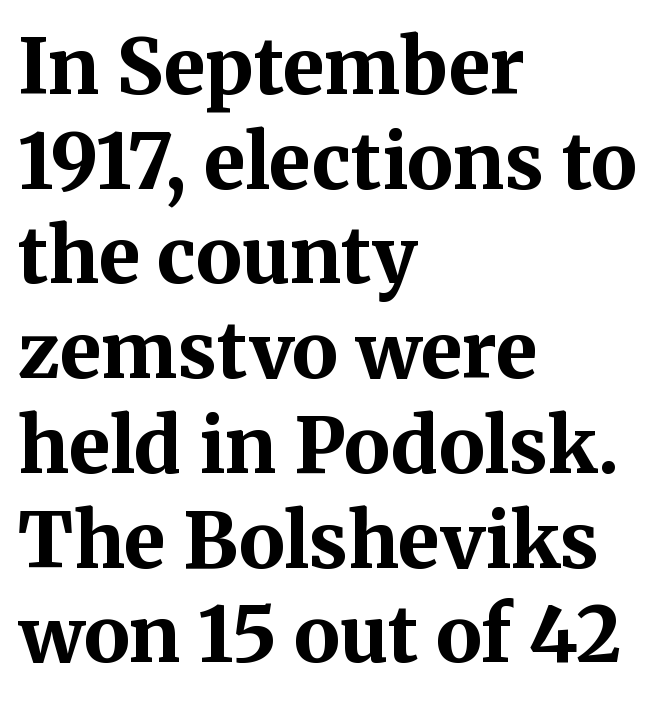
Each line starts at the same left margin while the right side varies. The letterforms sit shoulder to shoulder at normal distance. The strokes are fattened all the way to bold. A typesetter would mark this as roman, not italic. Serifs: yes, visible at the terminals of the letterforms.
